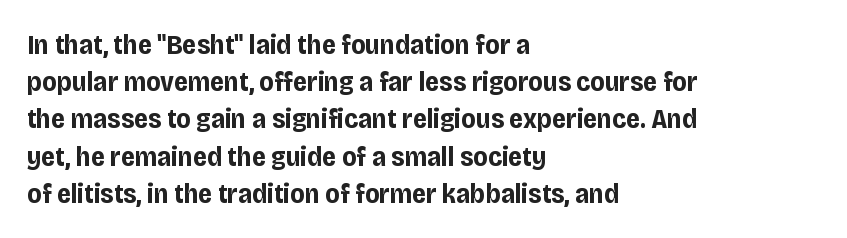
The image shows 28 px bold, condensed sans-serif type, upright; set left-aligned, normal line spacing (1.33x), normal letter spacing, not underlined; low stroke contrast and a large x-height.
